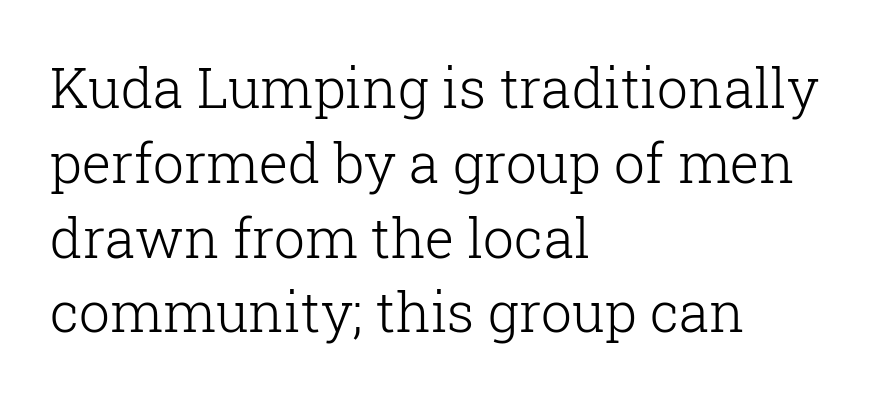
Q: Is the text bold? A: No.
Q: Is the text italic (slanted)? A: No, it is upright.
Q: Is the typeface a serif or a sans-serif typeface? A: Serif.
Q: Is the text underlined? A: No.
Q: How is the paragraph aligned? A: Left-aligned.
Q: Is the spacing between letters normal or unusually wide? A: Normal.
Q: Is the spacing between lines tight, normal or loose? A: Normal.
Q: Width (condensed, normal, or wide)? A: Normal.
Q: Stroke contrast? A: Low.
Q: x-height? A: Medium.
Q: Monospaced? A: No.
